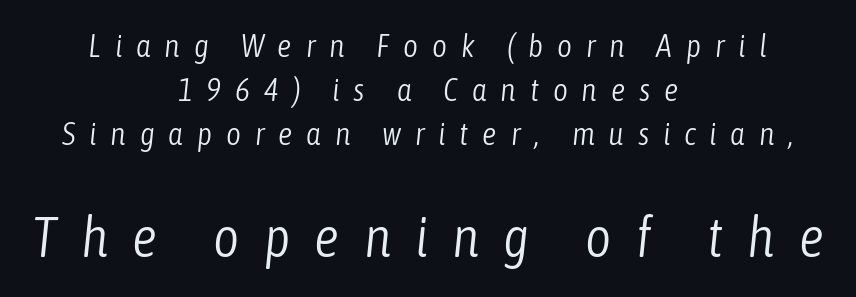
{"italic": "yes", "lean": "right", "slant_degrees": 6, "bold": "no", "weight": "light", "width": "condensed", "stroke_contrast": "low", "x_height": "medium", "monospaced": "no", "underline": "no", "align": "center", "line_spacing": "normal", "line_spacing_ratio": 1.38, "letter_spacing": "wide", "letter_spacing_em": 0.43, "larger_block": "second", "size_ratio": 1.75, "glyph_px": 56}
